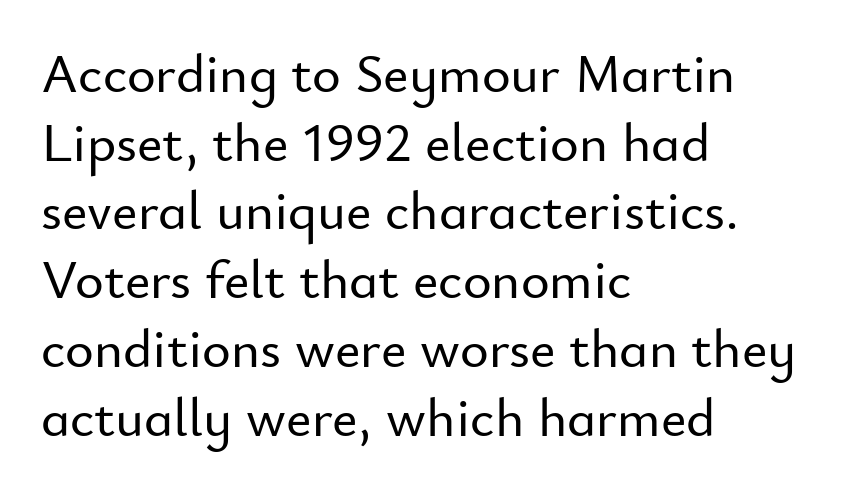
Varying glyph widths throughout — classic text-font behaviour. You can tell from the bare stems that sans-serif type was used. Reading down the column, the eye jumps a familiar distance to each next line. Tracking here is standard; glyphs follow each other at the usual distance. Underline: absent. Line beginnings align vertically; line endings do not.
